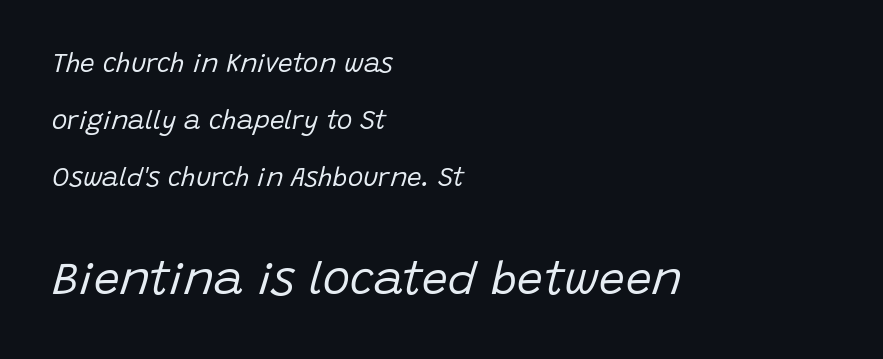
Visually the block forms a straight wall on the left and a jagged coastline on the right. The gaps between neighbouring characters are ordinary and unremarkable. A light-to-regular cut is what we see here. Beneath every word, the page is bare. The glyphs look as if they've been sheared to an angle.
